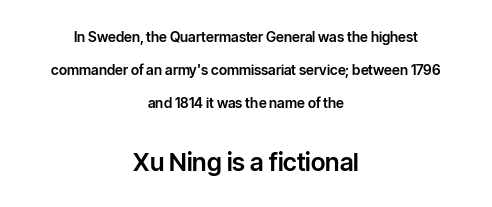
The image shows 25 px text type, upright; set centered, loose line spacing (2.34x), normal letter spacing, not underlined; the second (bottom) block is 1.79x larger.
